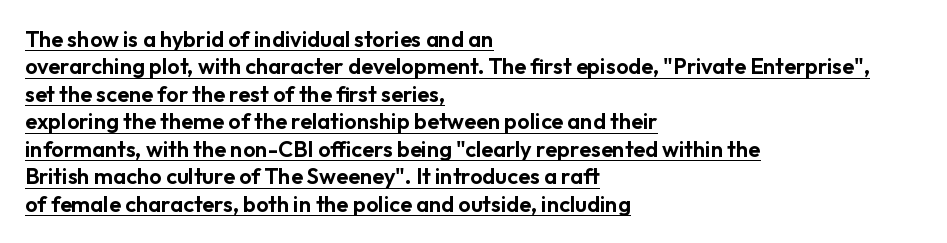
{"italic": "no", "underline": "yes", "align": "left", "line_spacing": "normal", "line_spacing_ratio": 1.25, "letter_spacing": "normal", "letter_spacing_em": 0.0, "glyph_px": 22}
